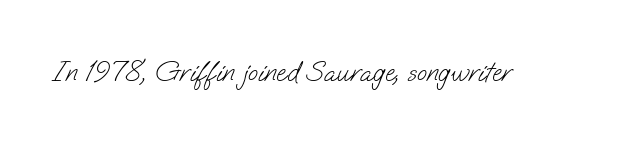
Q: Is the text bold? A: No.
Q: Is the typeface a serif or a sans-serif typeface? A: Sans-serif.
Q: Is the text underlined? A: No.
Q: Is the spacing between letters normal or unusually wide? A: Normal.
Q: Width (condensed, normal, or wide)? A: Normal.
Q: Stroke contrast? A: Low.
Q: x-height? A: Small.
Q: Monospaced? A: No.
